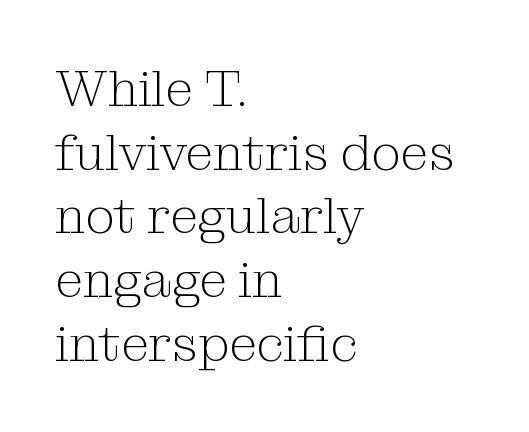
This rendering uses left alignment, leaving the right contour irregular. A light-to-regular cut is what we see here. The glyphs in this specimen are seriffed. Notice how the stems are strictly vertical — no italics here.
